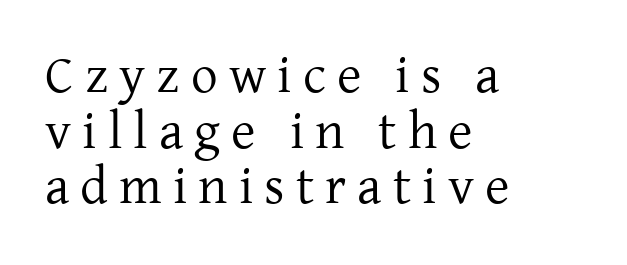
Q: Is the text bold? A: No.
Q: Is the text italic (slanted)? A: No, it is upright.
Q: Is the typeface a serif or a sans-serif typeface? A: Serif.
Q: Is the text underlined? A: No.
Q: How is the paragraph aligned? A: Left-aligned.
Q: Is the spacing between letters normal or unusually wide? A: Unusually wide.
Q: Is the spacing between lines tight, normal or loose? A: Tight.
Q: Width (condensed, normal, or wide)? A: Normal.
Q: Stroke contrast? A: Low.
Q: x-height? A: Medium.
Q: Monospaced? A: No.
